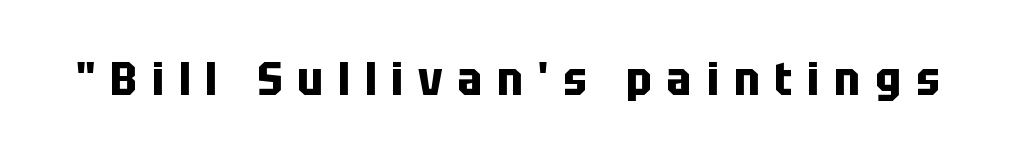
The image shows 47 px bold, condensed sans-serif type, upright; set unusually wide letter spacing (+0.32 em), not underlined; low stroke contrast and a large x-height.
